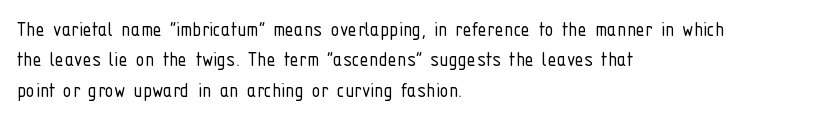
Q: Is the text bold? A: No.
Q: Is the text italic (slanted)? A: No, it is upright.
Q: Is the text underlined? A: No.
Q: How is the paragraph aligned? A: Left-aligned.
Q: Is the spacing between letters normal or unusually wide? A: Normal.
Q: Is the spacing between lines tight, normal or loose? A: Normal.
